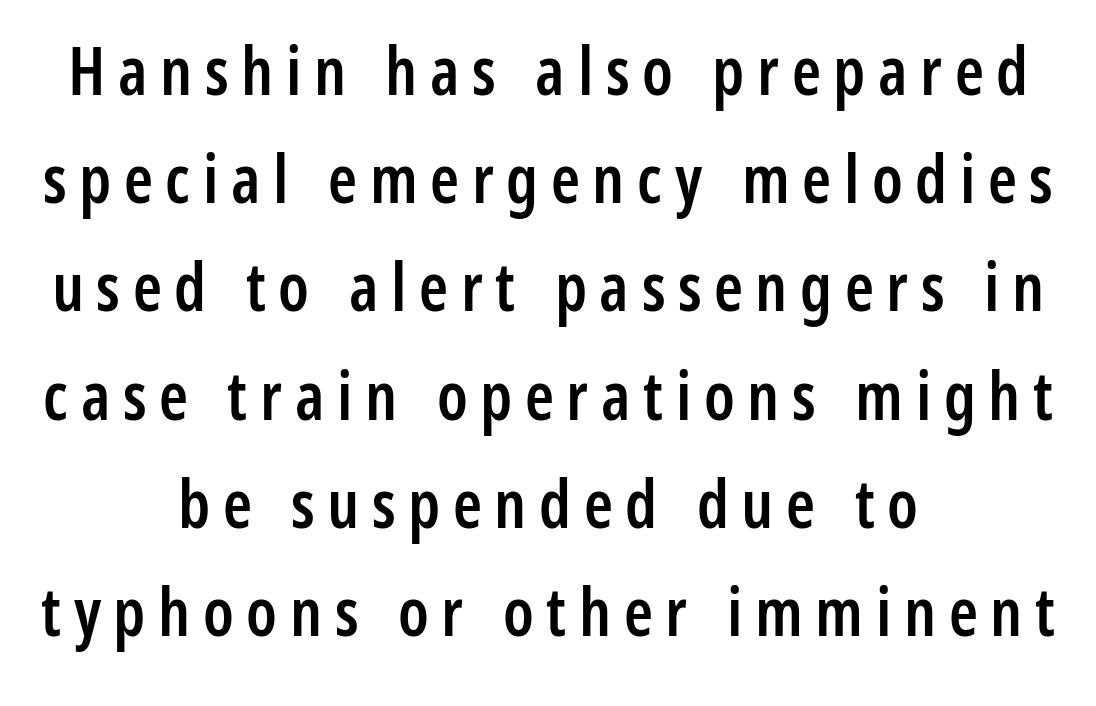
As a designer I'd log this as weight 600, semibold. Note the varied advance widths — an 'i' is clearly narrower than an 'm'. Does the lettering tilt? It doesn't — this is upright. Does the leading feel generous? No, just average. Each letter's strokes conclude bluntly, with no projecting serifs. Underline: absent.
